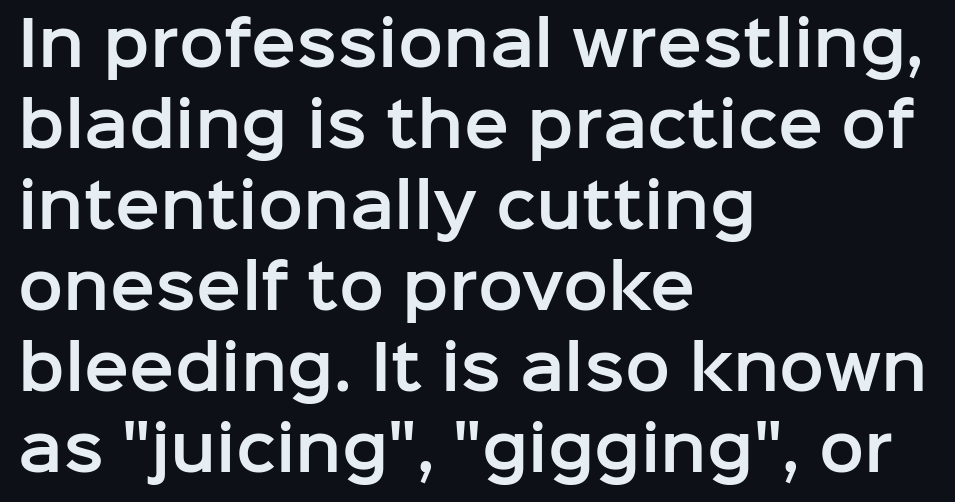
{"serif": "no", "italic": "no", "width": "normal", "stroke_contrast": "low", "x_height": "medium", "monospaced": "no", "underline": "no", "align": "left", "line_spacing": "normal", "line_spacing_ratio": 1.35, "letter_spacing": "normal", "letter_spacing_em": 0.0, "glyph_px": 60}
